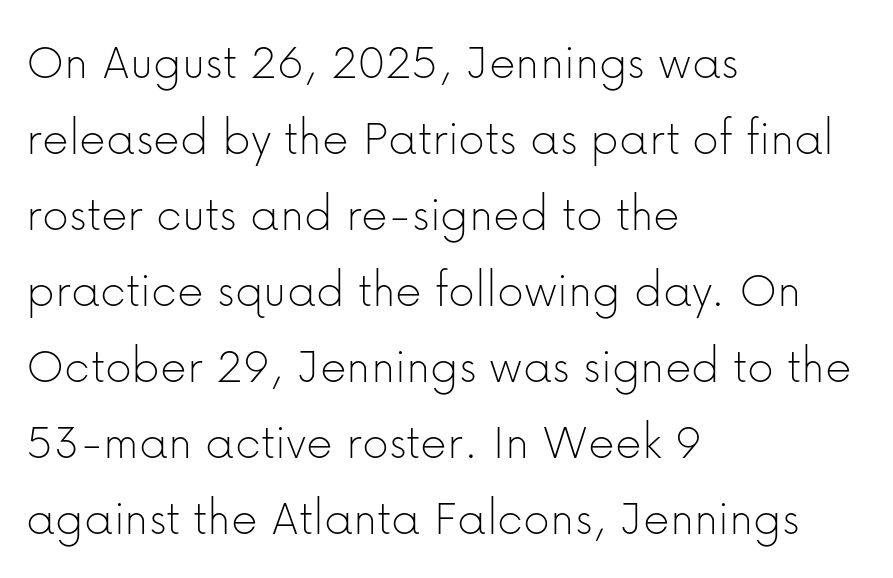
{"serif": "no", "italic": "no", "bold": "no", "weight": "thin", "width": "normal", "stroke_contrast": "low", "x_height": "medium", "monospaced": "no", "underline": "no", "align": "left", "line_spacing": "normal", "line_spacing_ratio": 1.46, "letter_spacing": "normal", "letter_spacing_em": 0.0, "glyph_px": 52}
